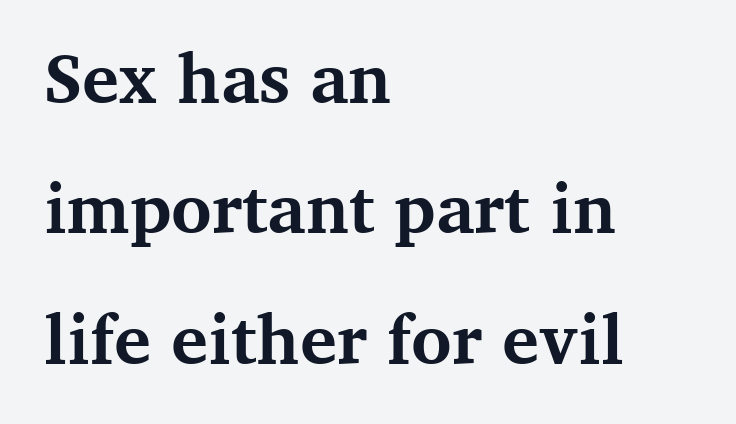
{"serif": "yes", "italic": "no", "bold": "yes", "weight": "bold", "width": "normal", "stroke_contrast": "medium", "x_height": "medium", "monospaced": "no", "underline": "no", "align": "left", "line_spacing_ratio": 1.89, "letter_spacing": "normal", "letter_spacing_em": 0.0, "glyph_px": 69}
